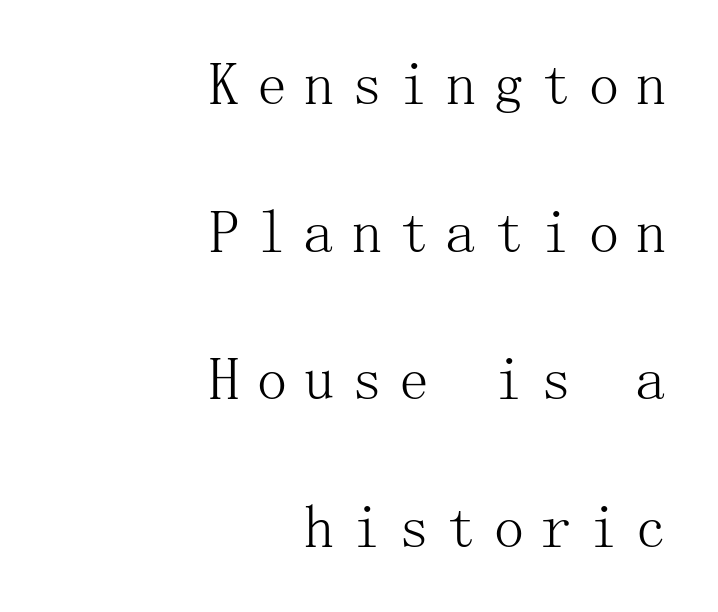
Q: Is the text bold? A: No.
Q: Is the text italic (slanted)? A: No, it is upright.
Q: Is the typeface a serif or a sans-serif typeface? A: Serif.
Q: Is the text underlined? A: No.
Q: How is the paragraph aligned? A: Right-aligned.
Q: Is the spacing between letters normal or unusually wide? A: Unusually wide.
Q: Is the spacing between lines tight, normal or loose? A: Loose.
Q: Width (condensed, normal, or wide)? A: Normal.
Q: Stroke contrast? A: Medium.
Q: x-height? A: Medium.
